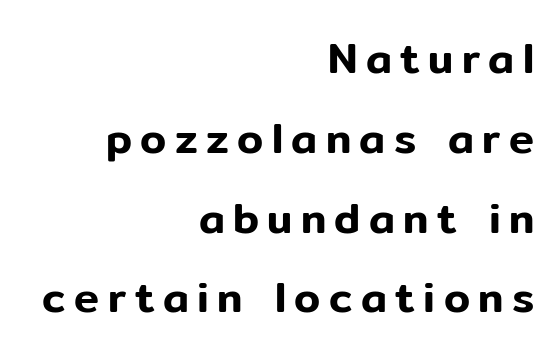
{"serif": "no", "italic": "no", "width": "normal", "stroke_contrast": "low", "x_height": "medium", "monospaced": "no", "underline": "no", "align": "right", "line_spacing": "loose", "line_spacing_ratio": 1.9, "letter_spacing": "wide", "letter_spacing_em": 0.2, "glyph_px": 42}
